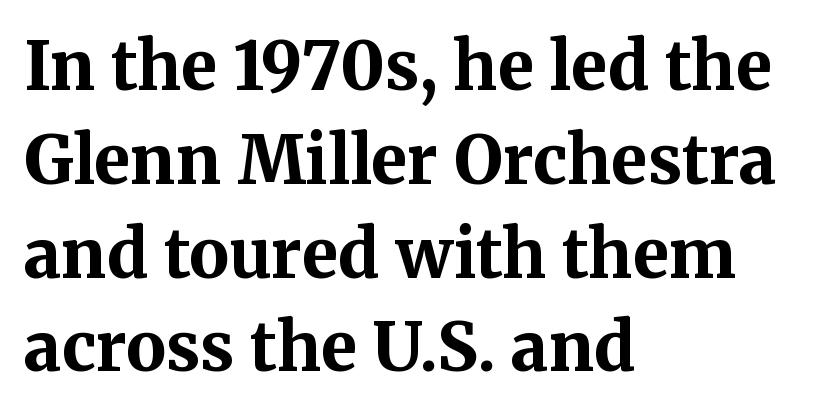
You could not count columns in this text — the font is proportionally spaced. Horizontally, the lines are justified to the leading edge only. In terms of weight, the rendering is a true, heavy bold. The string is rendered with underlining switched off. The block of text has a typical density, with ordinary space between rows.
